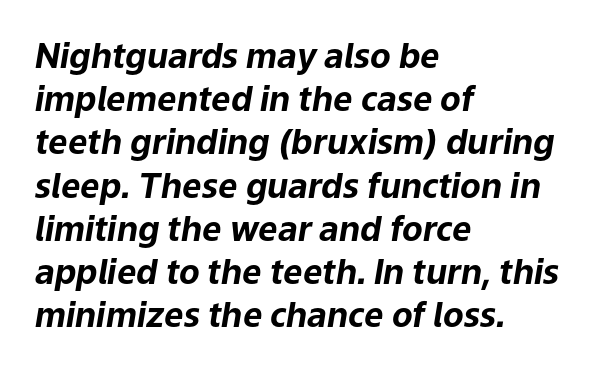
{"italic": "yes", "lean": "right", "slant_degrees": 9, "bold": "yes", "weight": "bold", "width": "normal", "stroke_contrast": "low", "x_height": "medium", "monospaced": "no", "underline": "no", "align": "left", "line_spacing": "normal", "line_spacing_ratio": 1.27, "letter_spacing": "normal", "letter_spacing_em": 0.0, "glyph_px": 34}
